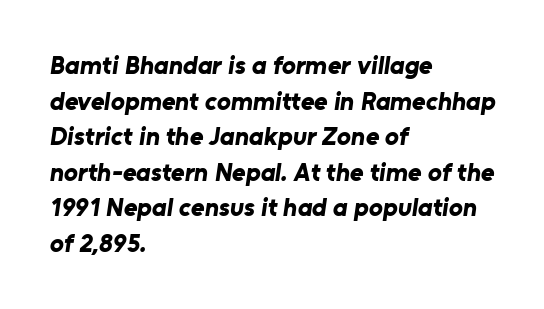
The face used here is rendered with its standard letterfit. The paragraph shown leans on its left margin. In terms of leading, this rendering sits right in the middle. The glyphs are unaccompanied by any horizontal stroke below them.
